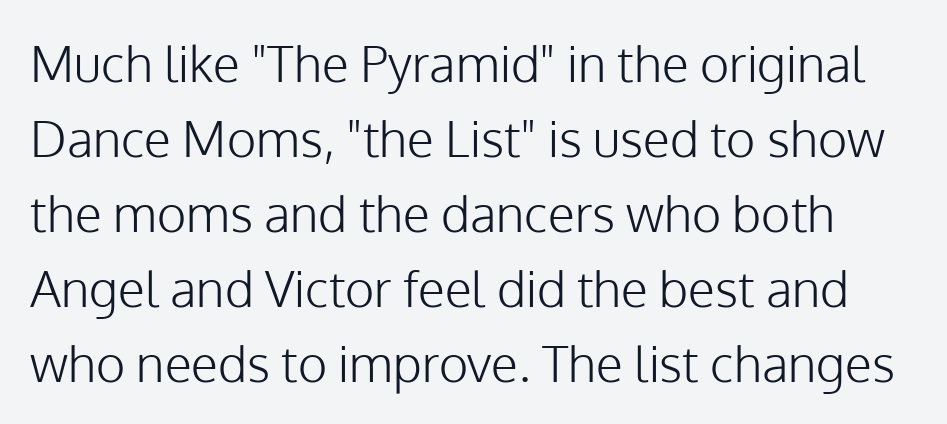
Q: Is the text bold? A: No.
Q: Is the text italic (slanted)? A: No, it is upright.
Q: Is the typeface a serif or a sans-serif typeface? A: Sans-serif.
Q: Is the text underlined? A: No.
Q: Is the spacing between letters normal or unusually wide? A: Normal.
Q: Is the spacing between lines tight, normal or loose? A: Normal.
Q: Width (condensed, normal, or wide)? A: Normal.
Q: Stroke contrast? A: Low.
Q: x-height? A: Medium.
Q: Monospaced? A: No.
